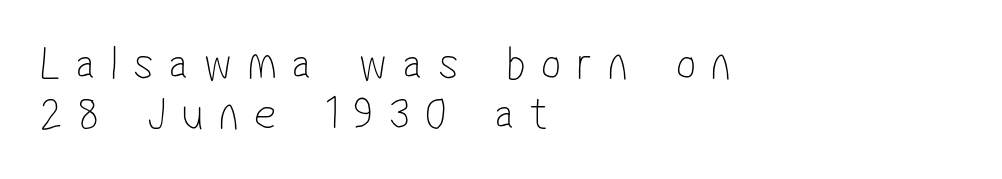
The image shows 48 px thin, condensed sans-serif type; set left-aligned, tight line spacing (1.04x), unusually wide letter spacing (+0.32 em), not underlined; low stroke contrast and a medium x-height.
